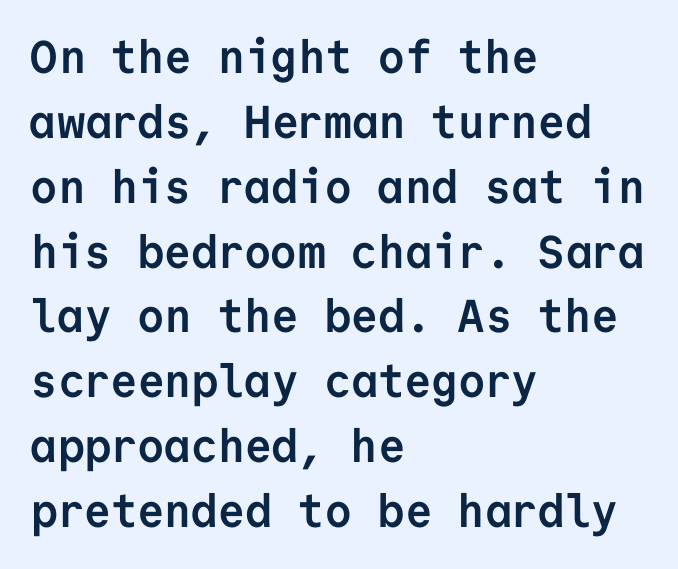
Q: Is the text bold? A: Yes.
Q: Is the text italic (slanted)? A: No, it is upright.
Q: Is the typeface a serif or a sans-serif typeface? A: Sans-serif.
Q: Is the text underlined? A: No.
Q: How is the paragraph aligned? A: Left-aligned.
Q: Is the spacing between letters normal or unusually wide? A: Normal.
Q: Is the spacing between lines tight, normal or loose? A: Normal.
Q: Width (condensed, normal, or wide)? A: Normal.
Q: Stroke contrast? A: Low.
Q: x-height? A: Medium.
Q: Monospaced? A: Yes.
